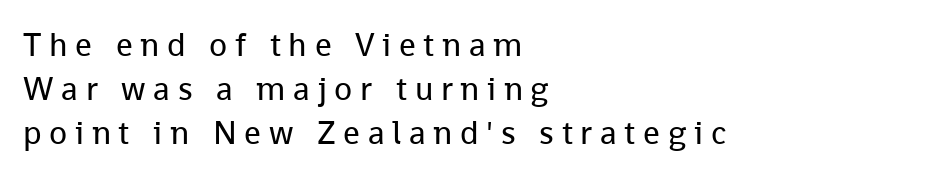
Q: Is the text bold? A: No.
Q: Is the text italic (slanted)? A: No, it is upright.
Q: Is the typeface a serif or a sans-serif typeface? A: Sans-serif.
Q: Is the text underlined? A: No.
Q: How is the paragraph aligned? A: Left-aligned.
Q: Is the spacing between letters normal or unusually wide? A: Unusually wide.
Q: Is the spacing between lines tight, normal or loose? A: Normal.
Q: Width (condensed, normal, or wide)? A: Normal.
Q: Stroke contrast? A: Low.
Q: x-height? A: Medium.
Q: Monospaced? A: No.
